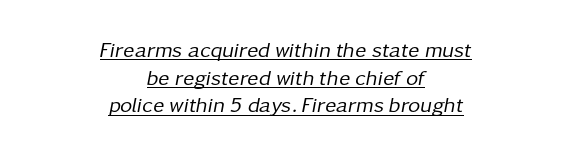
The face looks like a standard text weight, possibly lighter. Here the glyphs are tracked normally, forming tight word shapes. Compared with ordinary roman type, these characters are visibly tilted. The words here are underlined. If you folded the block vertically in half, each line would mirror itself in length.
